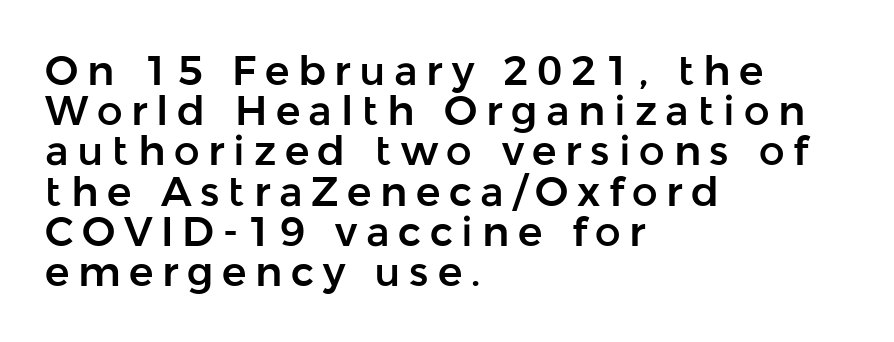
Q: Is the text italic (slanted)? A: No, it is upright.
Q: Is the typeface a serif or a sans-serif typeface? A: Sans-serif.
Q: Is the text underlined? A: No.
Q: How is the paragraph aligned? A: Left-aligned.
Q: Is the spacing between letters normal or unusually wide? A: Unusually wide.
Q: Is the spacing between lines tight, normal or loose? A: Tight.
Q: Width (condensed, normal, or wide)? A: Normal.
Q: Stroke contrast? A: Low.
Q: x-height? A: Medium.
Q: Monospaced? A: No.
